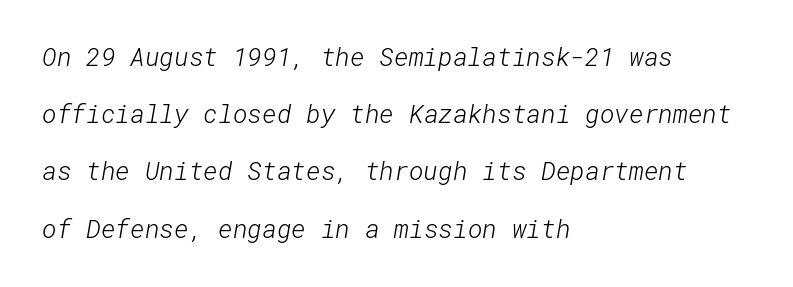
{"bold": "no", "underline": "no", "align": "left", "line_spacing": "loose", "line_spacing_ratio": 2.29, "letter_spacing": "normal", "letter_spacing_em": 0.0, "glyph_px": 25}
